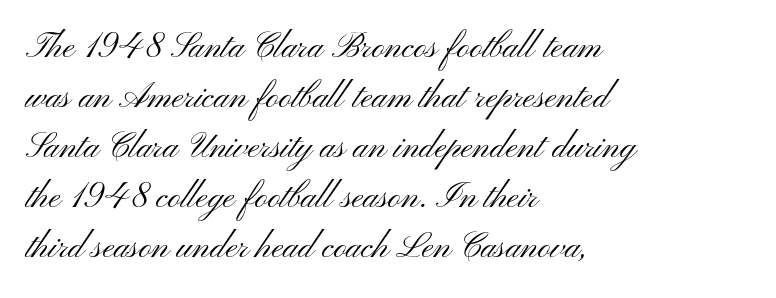
Q: Is the text bold? A: No.
Q: Is the text italic (slanted)? A: Yes.
Q: Is the typeface a serif or a sans-serif typeface? A: Sans-serif.
Q: Is the text underlined? A: No.
Q: How is the paragraph aligned? A: Left-aligned.
Q: Is the spacing between letters normal or unusually wide? A: Normal.
Q: Is the spacing between lines tight, normal or loose? A: Normal.
Q: Width (condensed, normal, or wide)? A: Wide.
Q: Stroke contrast? A: Medium.
Q: x-height? A: Small.
Q: Monospaced? A: No.
